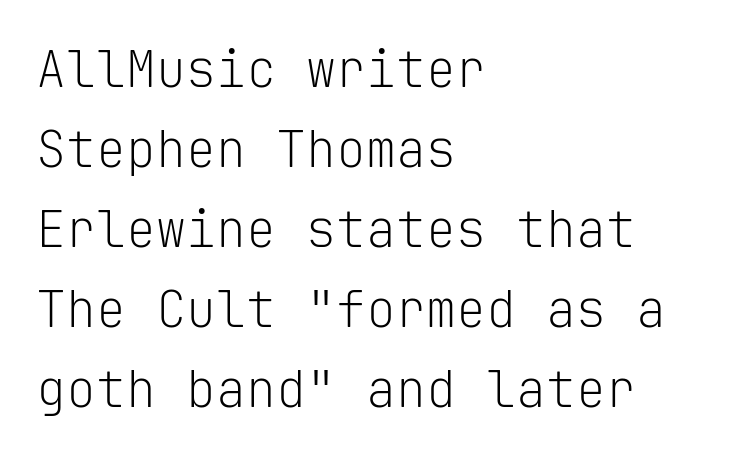
The image shows 50 px light sans-serif type, upright, monospaced; set left-aligned, normal line spacing (1.6x), normal letter spacing, not underlined; low stroke contrast and a medium x-height.
